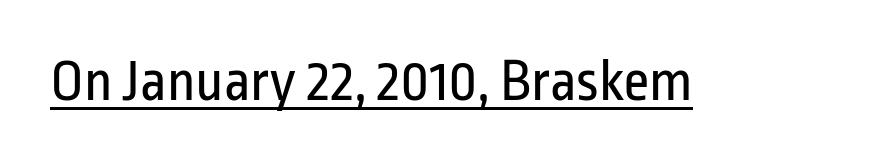
The image shows 59 px regular-weight, condensed sans-serif type, upright; set normal letter spacing, underlined; low stroke contrast and a medium x-height.
